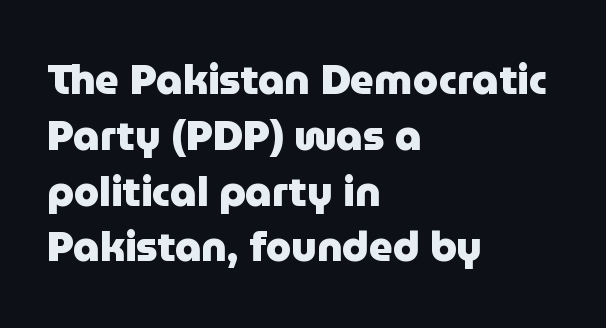
The designer went with a sans here, leaving each stem footless. Rule under the text: the space is simply empty. Short note: letters normally spaced. In CSS terms this would be text-align: left. You'd pick this weight for a headline — it's a proper bold.
